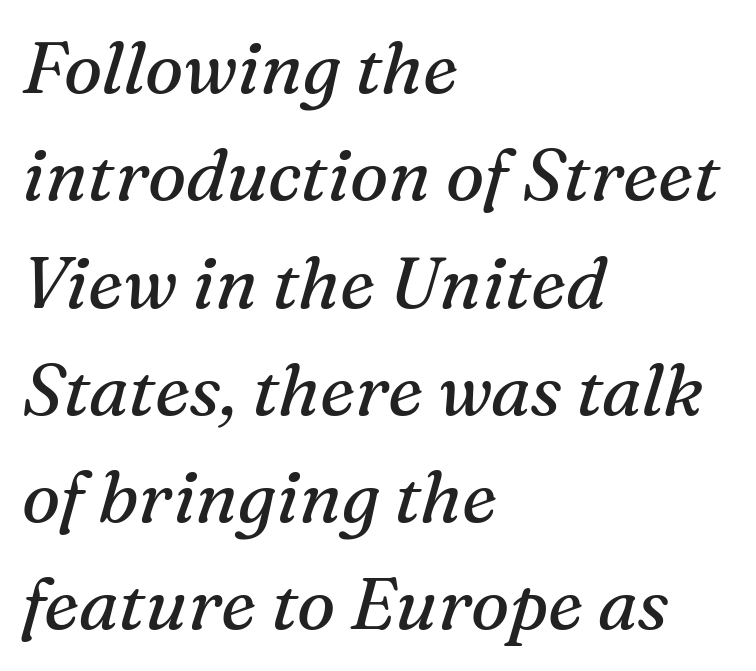
The image shows 72 px regular-weight serif type, italic (leaning right); set left-aligned, normal line spacing (1.49x), normal letter spacing, not underlined; medium stroke contrast and a medium x-height.
